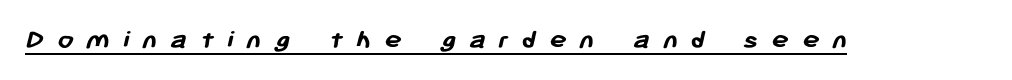
The image shows 29 px semibold sans-serif type; set unusually wide letter spacing (+0.44 em), underlined; low stroke contrast and a medium x-height.
